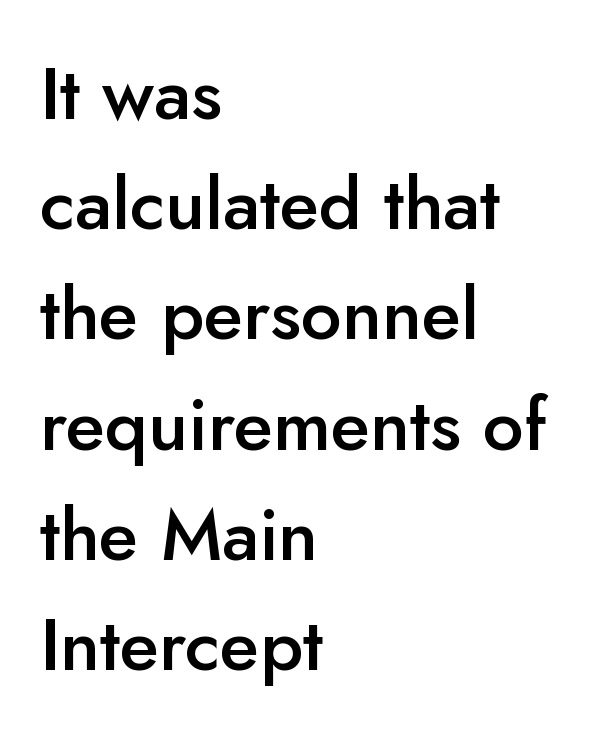
Q: Is the text bold? A: Semi-bold.
Q: Is the text italic (slanted)? A: No, it is upright.
Q: Is the typeface a serif or a sans-serif typeface? A: Sans-serif.
Q: Is the text underlined? A: No.
Q: How is the paragraph aligned? A: Left-aligned.
Q: Is the spacing between letters normal or unusually wide? A: Normal.
Q: Is the spacing between lines tight, normal or loose? A: Normal.
Q: Width (condensed, normal, or wide)? A: Normal.
Q: Stroke contrast? A: Low.
Q: x-height? A: Small.
Q: Monospaced? A: No.
